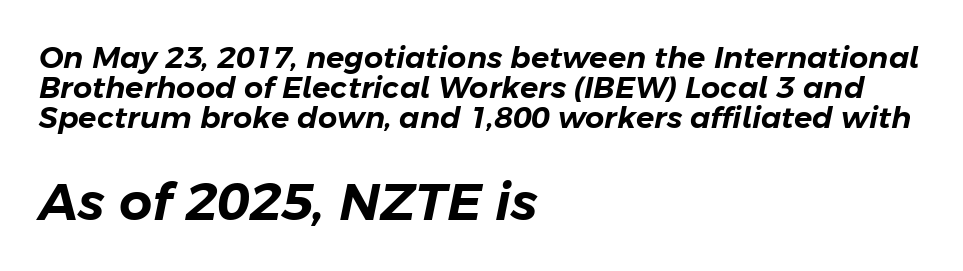
The image shows 52 px text type, italic (leaning right); set left-aligned, tight line spacing (1.0x), normal letter spacing, not underlined; the second (bottom) block is 1.73x larger; low stroke contrast and a medium x-height.
